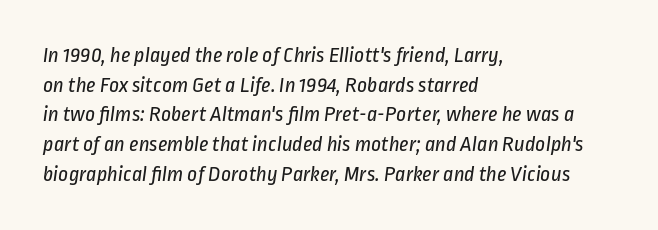
The image shows 22 px text type; set left-aligned, normal line spacing (1.35x), normal letter spacing, not underlined.
